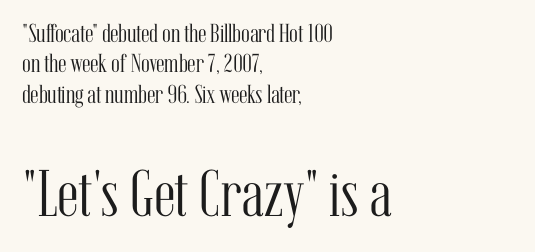
The image shows 66 px light, condensed serif type, upright; set left-aligned, line spacing 1.17x, normal letter spacing, not underlined; the second (bottom) block is 2.54x larger; medium stroke contrast and a medium x-height.
